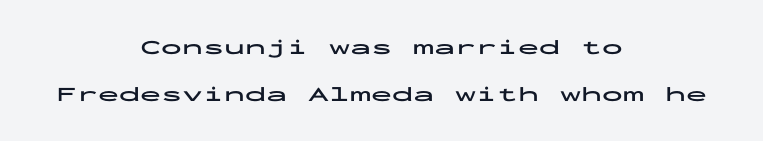
Airy leading. Do the letters lean? They stand straight. This rendering features lettering with no underline. The face used here is rendered with its standard letterfit. The letters are bold, with thick, heavy strokes. Where is the straight margin? There isn't one; the lines are centered.
